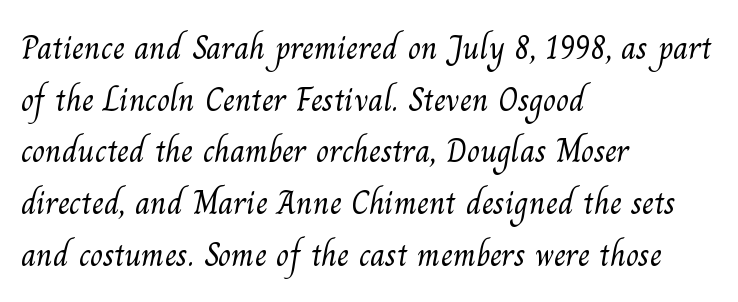
Quick note: underline off. The face used here is proportionally spaced, like ordinary book or web type. Is the letter spacing exaggerated? No — it looks like the ordinary default. Little horizontal feet cap the strokes, marking this as serif type. The vertical gap from one line to the next is medium.
